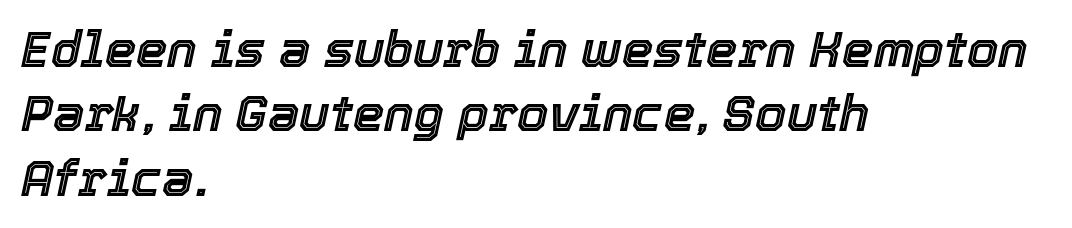
{"italic": "yes", "lean": "right", "slant_degrees": 12, "width": "normal", "x_height": "medium", "monospaced": "no", "underline": "no", "align": "left", "line_spacing": "normal", "line_spacing_ratio": 1.29, "letter_spacing": "normal", "letter_spacing_em": 0.0, "glyph_px": 50}
